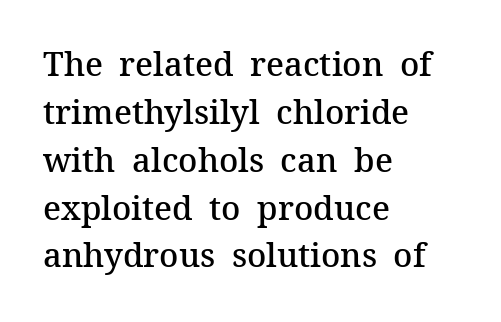
The image shows 33 px semibold serif type, upright; set left-aligned, normal line spacing (1.45x), normal letter spacing, not underlined; medium stroke contrast and a medium x-height.
